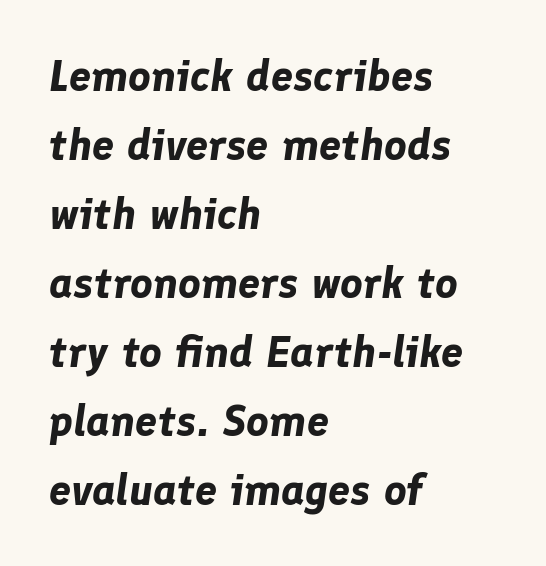
Q: Is the text bold? A: Yes.
Q: Is the text italic (slanted)? A: Yes, it leans right by about 8 degrees.
Q: Is the text underlined? A: No.
Q: How is the paragraph aligned? A: Left-aligned.
Q: Is the spacing between letters normal or unusually wide? A: Normal.
Q: Is the spacing between lines tight, normal or loose? A: Normal.
Q: Width (condensed, normal, or wide)? A: Normal.
Q: Stroke contrast? A: Low.
Q: x-height? A: Medium.
Q: Monospaced? A: No.
